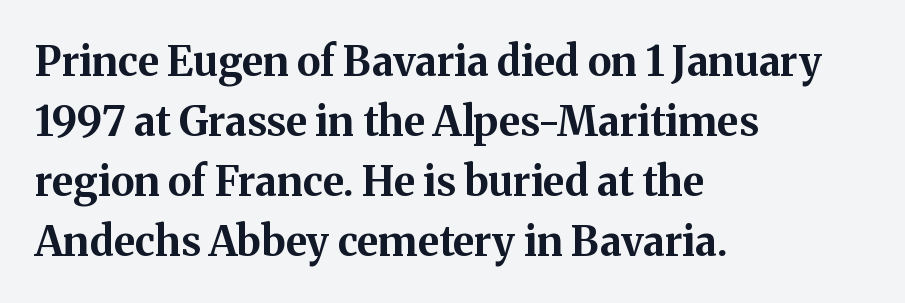
Q: Is the text bold? A: Yes.
Q: Is the text italic (slanted)? A: No, it is upright.
Q: Is the typeface a serif or a sans-serif typeface? A: Serif.
Q: Is the text underlined? A: No.
Q: How is the paragraph aligned? A: Left-aligned.
Q: Is the spacing between letters normal or unusually wide? A: Normal.
Q: Is the spacing between lines tight, normal or loose? A: Normal.
Q: Width (condensed, normal, or wide)? A: Normal.
Q: Stroke contrast? A: Medium.
Q: x-height? A: Medium.
Q: Monospaced? A: No.
